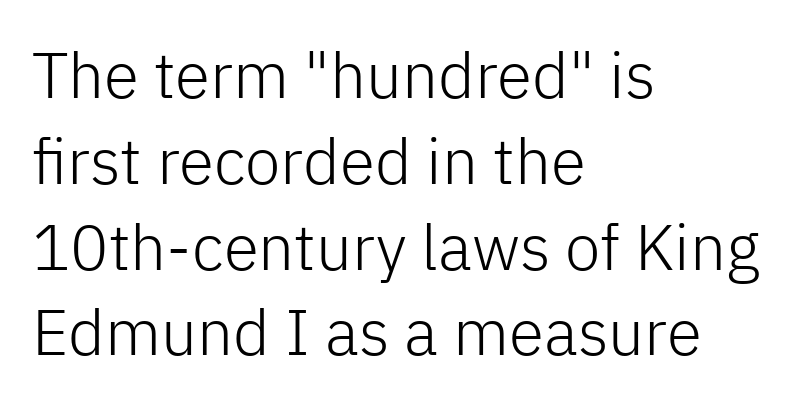
Each letter's strokes conclude bluntly, with no projecting serifs. The setting favours the left margin, as ordinary paragraphs usually do. Check the space under the baseline: it is left empty. Evenly set lines give the paragraph a standard silhouette. The rendering uses natural spacing where letterforms have individual widths.
